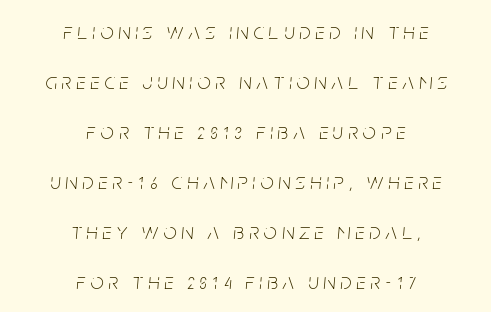
Q: Is the text bold? A: No.
Q: Is the text italic (slanted)? A: Yes, it leans right by about 5 degrees.
Q: Is the text underlined? A: No.
Q: How is the paragraph aligned? A: Centered.
Q: Is the spacing between letters normal or unusually wide? A: Unusually wide.
Q: Is the spacing between lines tight, normal or loose? A: Loose.
